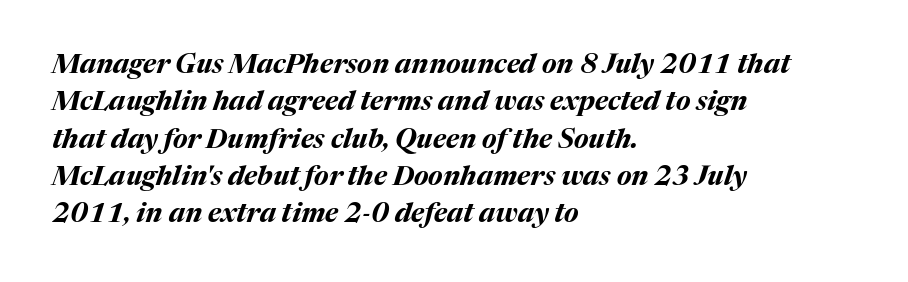
Q: Is the text bold? A: Yes.
Q: Is the text italic (slanted)? A: Yes, it leans right by about 17 degrees.
Q: Is the text underlined? A: No.
Q: How is the paragraph aligned? A: Left-aligned.
Q: Is the spacing between letters normal or unusually wide? A: Normal.
Q: Is the spacing between lines tight, normal or loose? A: Normal.
